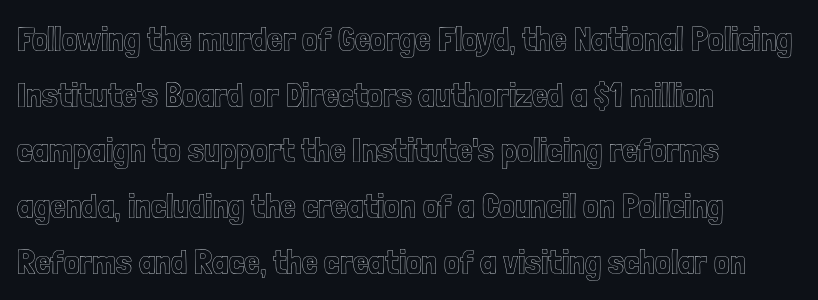
The letters advance in unequal steps, a hallmark of proportional type. Anything drawn beneath the words? Only blank space. The compositor pushed each line to the left boundary. Is the letter spacing exaggerated? No — it looks like the ordinary default.
